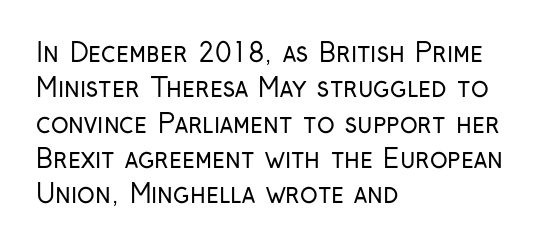
The image shows 26 px text type, upright; set left-aligned, normal line spacing (1.36x), normal letter spacing, not underlined.
